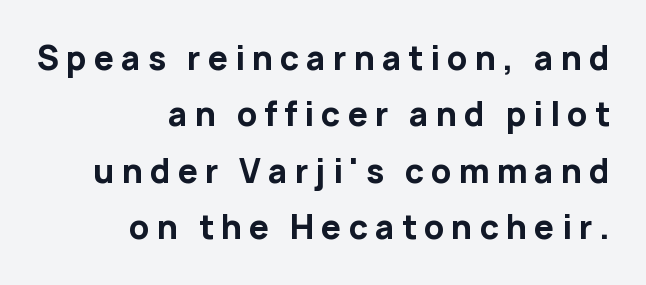
The tracking jumps out immediately: characters are airy and widely separated. Strokes here are thick enough to call this a true bold. The rendering uses natural spacing where letterforms have individual widths. Regarding serifs, this sample does without them. Underlining? Definitely not there. The rendering anchors every line to the right-hand side.
